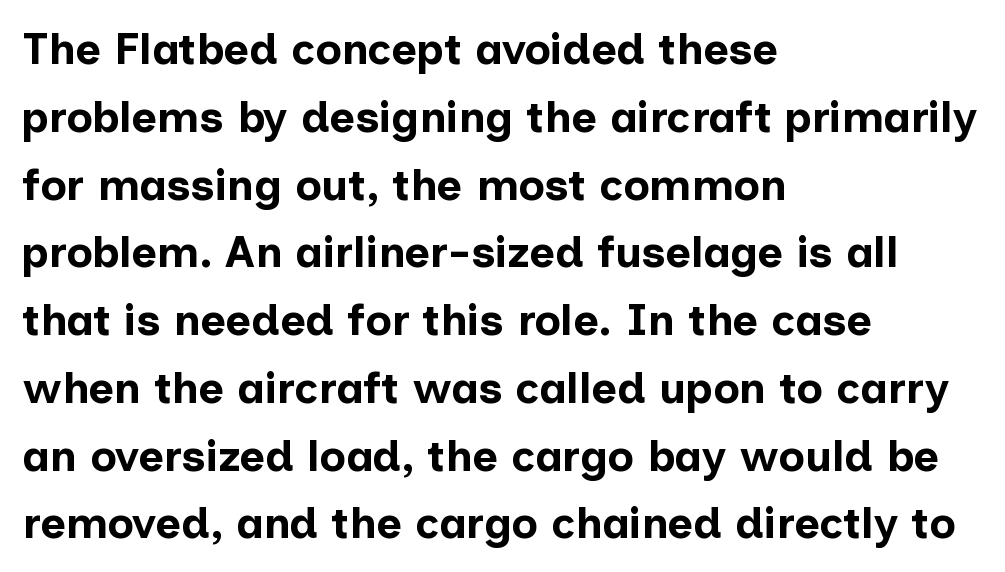
The image shows 44 px bold sans-serif type, upright; set left-aligned, normal line spacing (1.54x), normal letter spacing, not underlined; low stroke contrast and a medium x-height.
